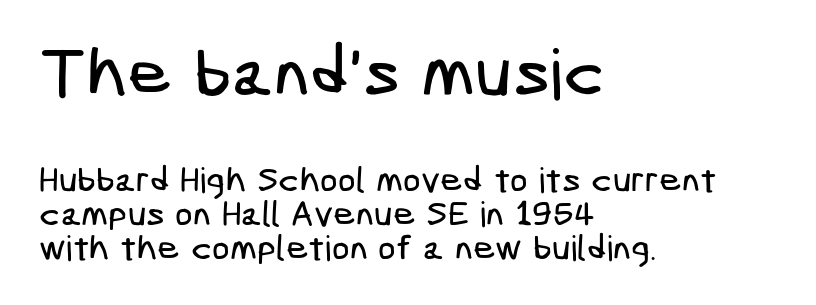
{"serif": "no", "width": "condensed", "stroke_contrast": "low", "x_height": "medium", "underline": "no", "align": "left", "line_spacing": "tight", "line_spacing_ratio": 0.97, "letter_spacing": "normal", "letter_spacing_em": 0.0, "larger_block": "first", "size_ratio": 2.0, "glyph_px": 70}
